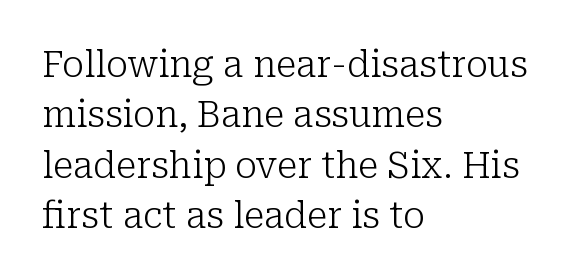
The text block is weighted toward the left margin, trailing off unevenly rightward. Check under the words: just untouched page. Here the designer chose a conventional face with non-uniform glyph widths. Spacing between characters is what you'd get straight out of the box. A serif font was chosen for this passage.
